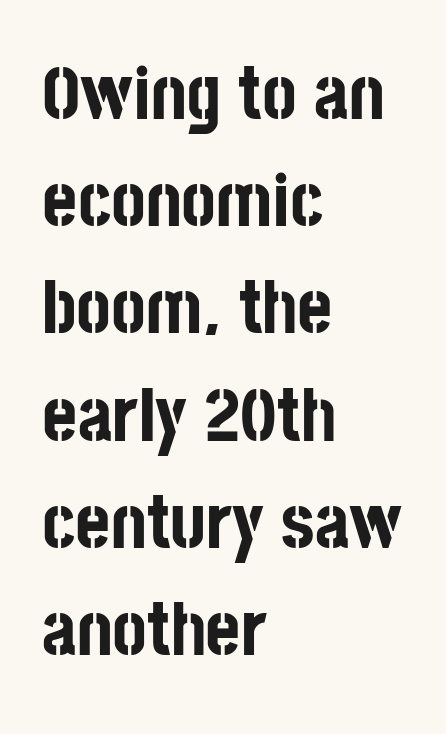
{"serif": "no", "italic": "no", "bold": "yes", "weight": "bold", "width": "condensed", "stroke_contrast": "low", "x_height": "large", "monospaced": "no", "underline": "no", "align": "left", "line_spacing": "normal", "line_spacing_ratio": 1.43, "letter_spacing": "normal", "letter_spacing_em": 0.0, "glyph_px": 75}
